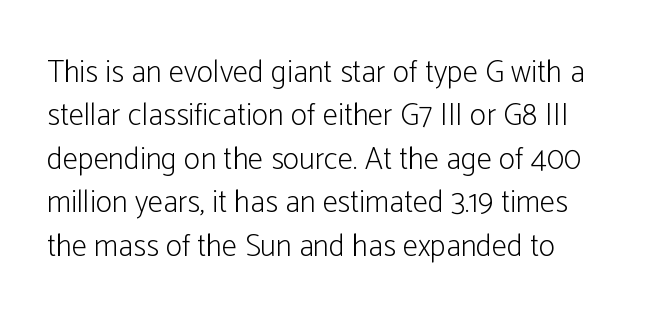
The image shows 31 px light, condensed sans-serif type, upright; set normal line spacing (1.4x), normal letter spacing, not underlined; low stroke contrast and a medium x-height.
